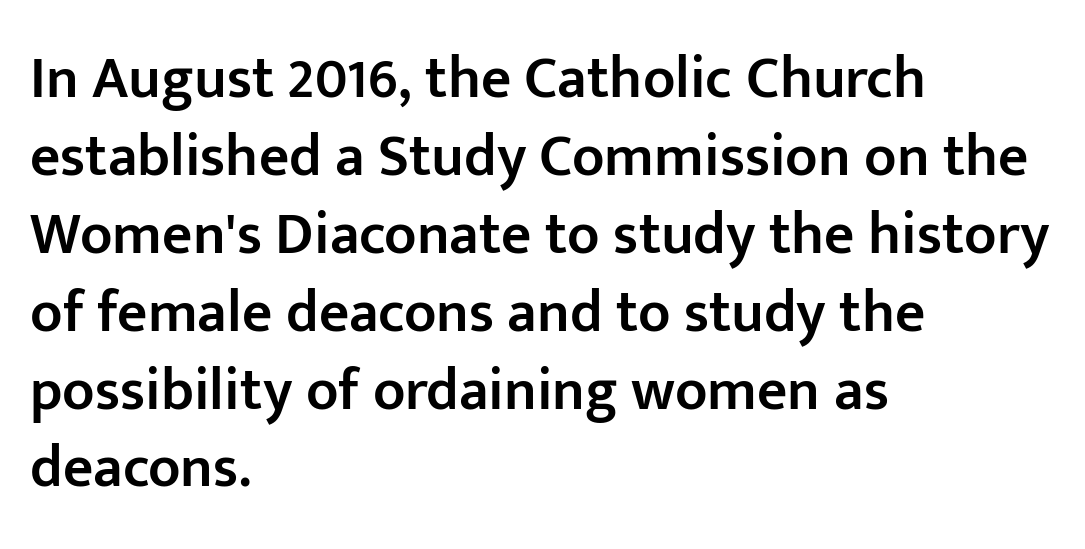
The image shows 59 px semibold sans-serif type, upright; set left-aligned, normal line spacing (1.32x), normal letter spacing, not underlined; low stroke contrast and a medium x-height.
